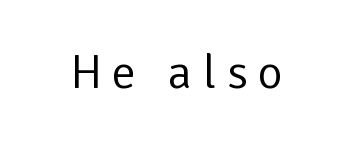
{"serif": "no", "italic": "no", "bold": "no", "weight": "regular", "width": "normal", "stroke_contrast": "low", "x_height": "medium", "monospaced": "no", "underline": "no", "letter_spacing": "wide", "letter_spacing_em": 0.22, "glyph_px": 48}
